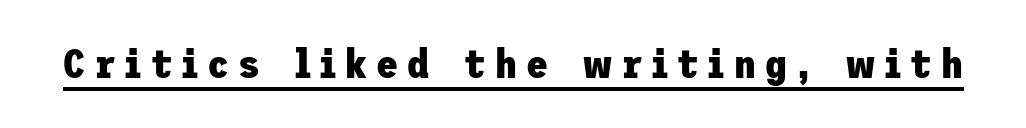
Q: Is the text bold? A: Yes.
Q: Is the text italic (slanted)? A: No, it is upright.
Q: Is the typeface a serif or a sans-serif typeface? A: Sans-serif.
Q: Is the text underlined? A: Yes.
Q: Is the spacing between letters normal or unusually wide? A: Unusually wide.
Q: Width (condensed, normal, or wide)? A: Normal.
Q: Stroke contrast? A: Low.
Q: x-height? A: Medium.
